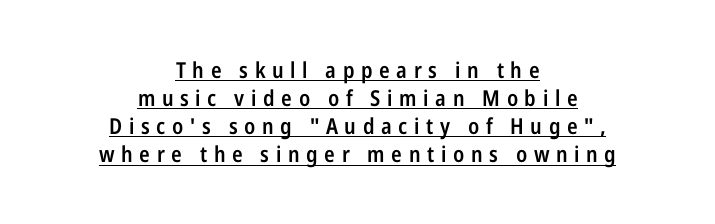
Does the leading feel generous? No, just average. Tracking here is generous; glyphs stand well apart from one another. The sample has been set in demibold, a notch under bold. Each line is balanced around a shared central axis. Decoration check: the copy is underlined.
